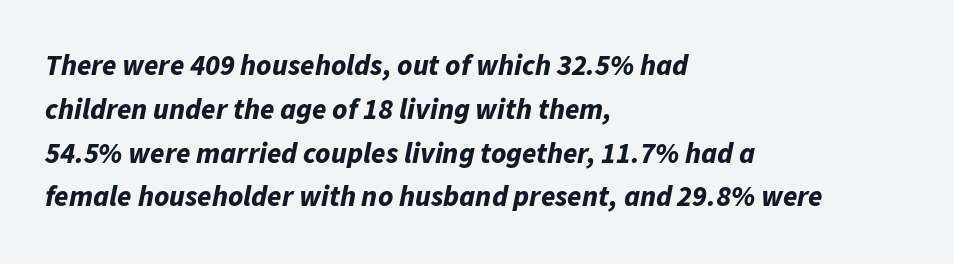
{"italic": "yes", "lean": "right", "slant_degrees": 11, "bold": "yes", "weight": "bold", "width": "normal", "stroke_contrast": "low", "x_height": "medium", "monospaced": "no", "underline": "no", "align": "left", "line_spacing": "normal", "line_spacing_ratio": 1.51, "letter_spacing": "normal", "letter_spacing_em": 0.0, "glyph_px": 29}
